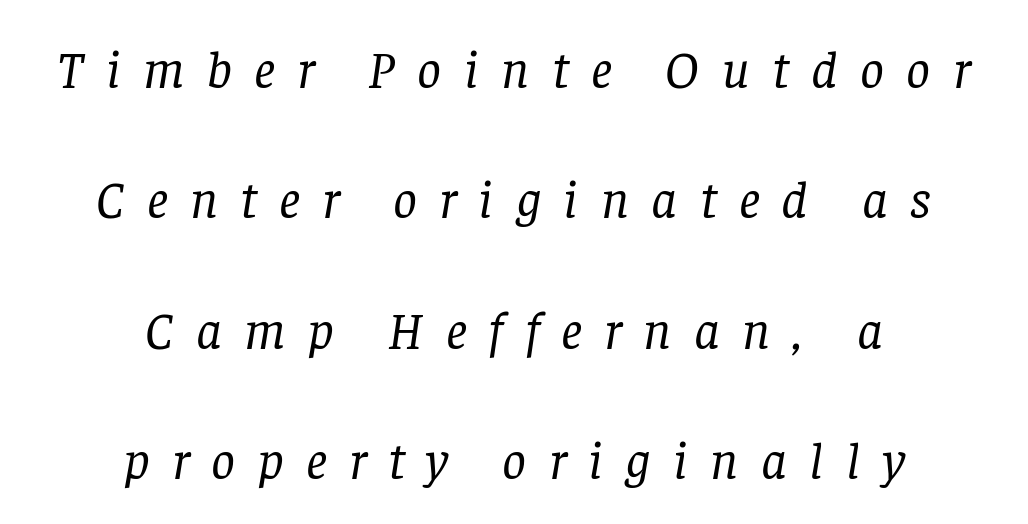
The glyphs in this specimen are seriffed. The passage shown is typed in a proportional face where columns would drift. The whole block is typeset with a tilt. Is the type heavy? It reads as light-to-regular instead. The specimen omits any rule beneath the text block's lines. Reading down the block, each line starts at a different indent, mirrored at its end.
